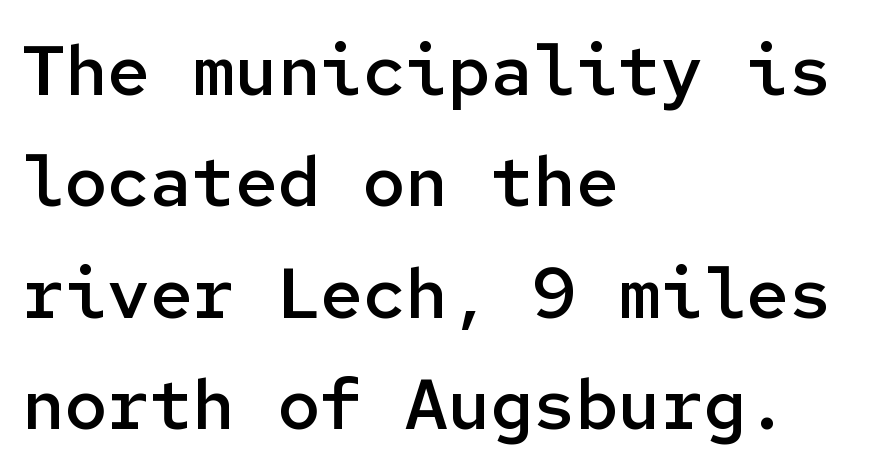
Q: Is the text bold? A: Semi-bold.
Q: Is the text italic (slanted)? A: No, it is upright.
Q: Is the typeface a serif or a sans-serif typeface? A: Sans-serif.
Q: Is the text underlined? A: No.
Q: How is the paragraph aligned? A: Left-aligned.
Q: Is the spacing between letters normal or unusually wide? A: Normal.
Q: Is the spacing between lines tight, normal or loose? A: Normal.
Q: Width (condensed, normal, or wide)? A: Normal.
Q: Stroke contrast? A: Low.
Q: x-height? A: Medium.
Q: Monospaced? A: Yes.
